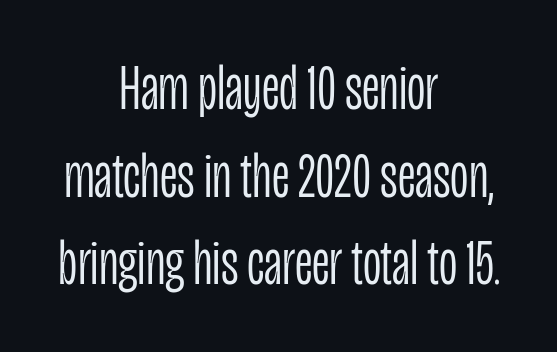
The image shows 64 px light, condensed sans-serif type, upright; set centered, normal line spacing (1.37x), normal letter spacing, not underlined; low stroke contrast and a large x-height.
